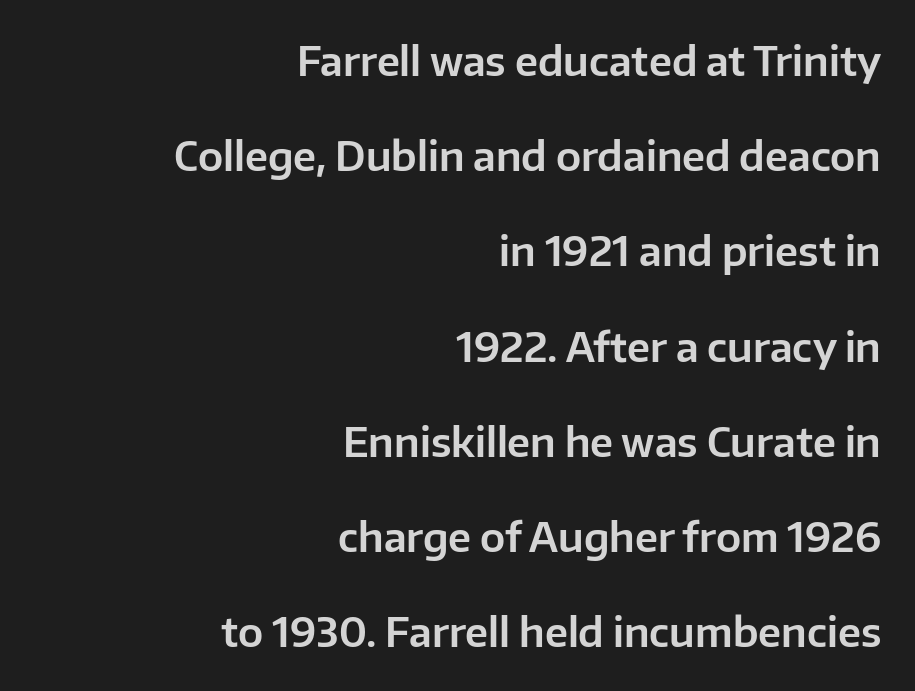
The image shows 40 px sans-serif type, upright; set right-aligned, loose line spacing (2.38x), normal letter spacing, not underlined; low stroke contrast and a medium x-height.
